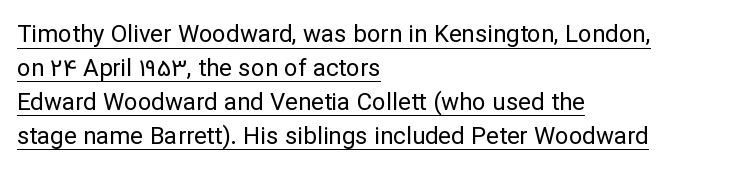
The image shows 24 px text type, upright; set left-aligned, normal line spacing (1.41x), normal letter spacing, underlined.
